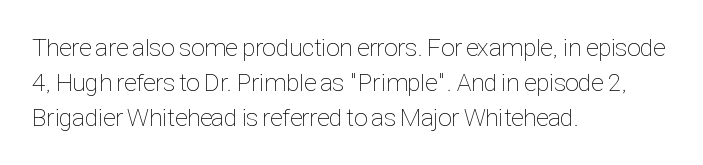
The image shows 25 px text type, upright; set left-aligned, normal line spacing (1.41x), normal letter spacing, not underlined.
